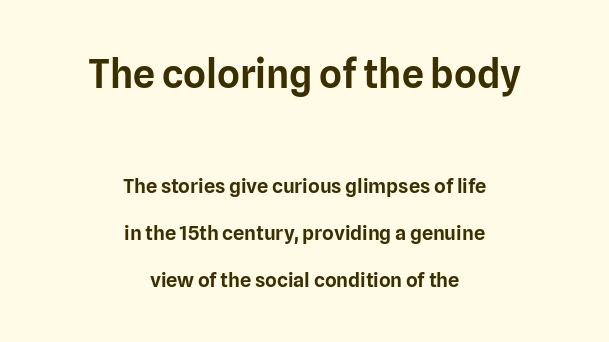
Q: Is the text italic (slanted)? A: No, it is upright.
Q: Is the typeface a serif or a sans-serif typeface? A: Sans-serif.
Q: Is the text underlined? A: No.
Q: How is the paragraph aligned? A: Centered.
Q: Is the spacing between letters normal or unusually wide? A: Normal.
Q: Is the spacing between lines tight, normal or loose? A: Loose.
Q: Which block of text is set in a larger size, the first (top) or the second (bottom)? A: The first (top) one.
Q: Width (condensed, normal, or wide)? A: Normal.
Q: Stroke contrast? A: Low.
Q: x-height? A: Medium.
Q: Monospaced? A: No.
